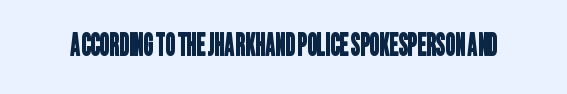
The image shows 30 px condensed sans-serif type; set normal letter spacing, not underlined; low stroke contrast and a large x-height.
